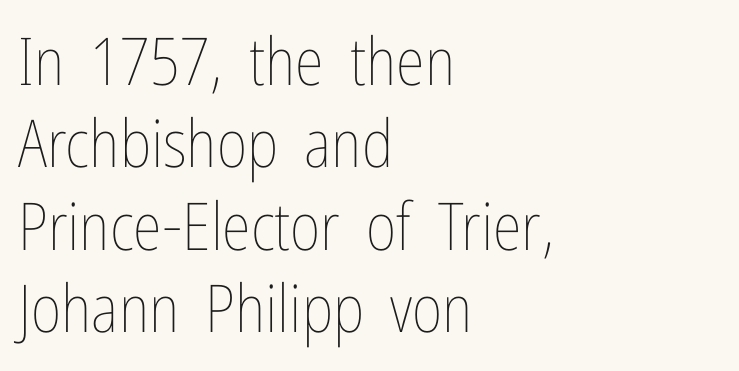
Q: Is the text bold? A: No.
Q: Is the text italic (slanted)? A: No, it is upright.
Q: Is the text underlined? A: No.
Q: How is the paragraph aligned? A: Left-aligned.
Q: Is the spacing between letters normal or unusually wide? A: Normal.
Q: Is the spacing between lines tight, normal or loose? A: Normal.
Q: Width (condensed, normal, or wide)? A: Condensed.
Q: Stroke contrast? A: Low.
Q: x-height? A: Medium.
Q: Monospaced? A: No.
